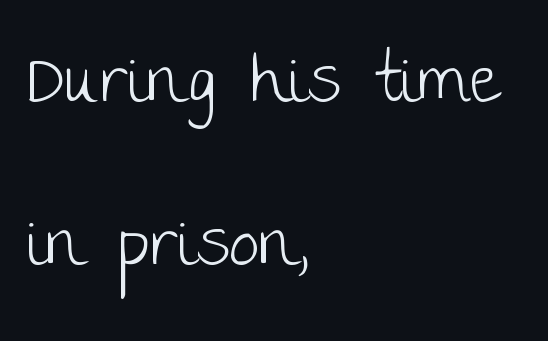
Q: Is the text bold? A: No.
Q: Is the text italic (slanted)? A: No, it is upright.
Q: Is the typeface a serif or a sans-serif typeface? A: Sans-serif.
Q: Is the text underlined? A: No.
Q: How is the paragraph aligned? A: Left-aligned.
Q: Is the spacing between letters normal or unusually wide? A: Normal.
Q: Is the spacing between lines tight, normal or loose? A: Loose.
Q: Width (condensed, normal, or wide)? A: Normal.
Q: Stroke contrast? A: Low.
Q: x-height? A: Large.
Q: Monospaced? A: No.
